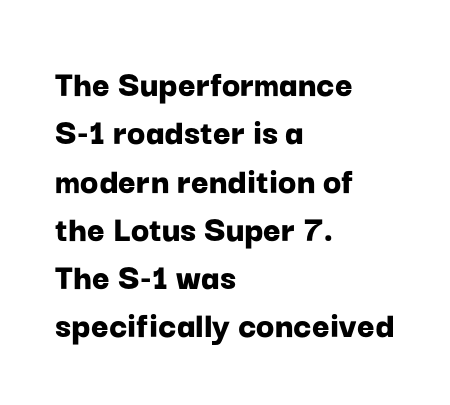
You could not count columns in this text — the font is proportionally spaced. The face used here has the dense, thick strokes of a bold. The letters carry no serifs — their stems end cleanly without finishing strokes. Only glyphs here, with clear space below each row.
